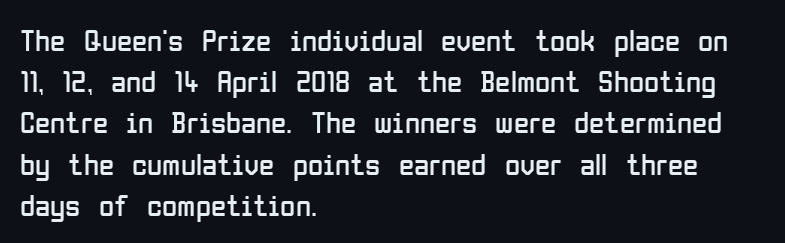
The image shows 31 px regular-weight, condensed sans-serif type, upright; set left-aligned, normal line spacing (1.33x), normal letter spacing, not underlined; low stroke contrast and a medium x-height.
